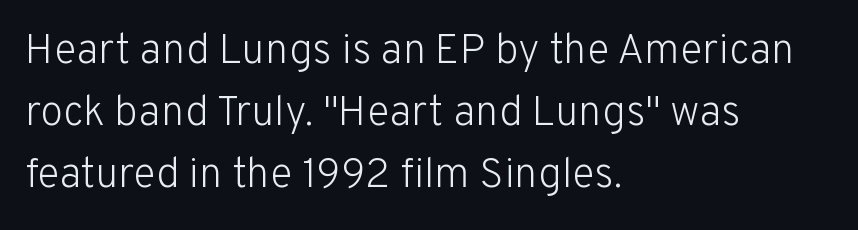
The image shows 42 px light sans-serif type, upright; set left-aligned, normal line spacing (1.48x), normal letter spacing, not underlined; low stroke contrast and a medium x-height.
